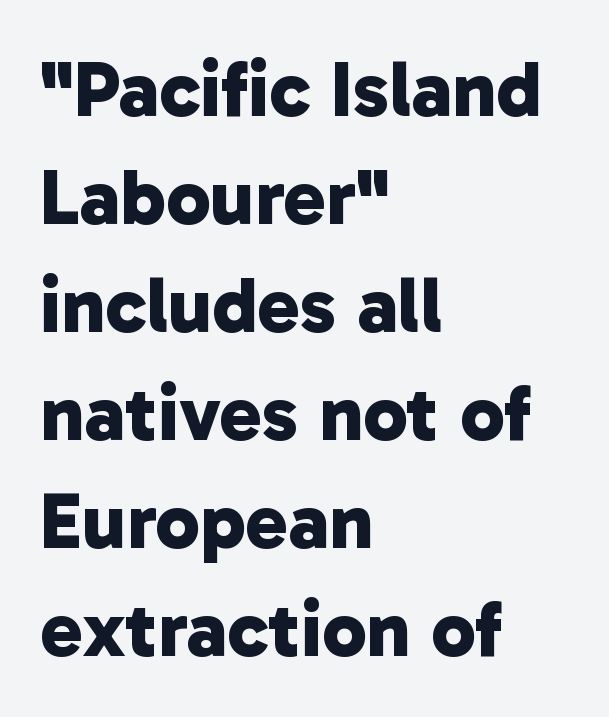
The image shows 80 px bold sans-serif type; set left-aligned, normal line spacing (1.35x), normal letter spacing, not underlined; low stroke contrast and a medium x-height.
